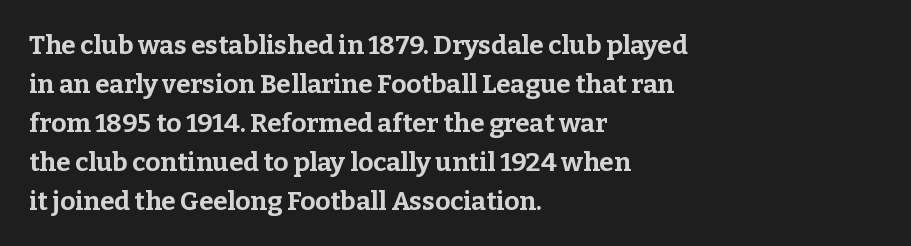
The image shows 26 px bold type, upright; set left-aligned, normal line spacing (1.5x), normal letter spacing, not underlined.
